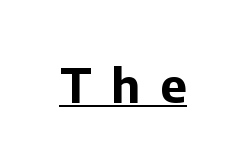
{"serif": "no", "italic": "no", "bold": "yes", "weight": "bold", "width": "normal", "stroke_contrast": "low", "x_height": "medium", "monospaced": "no", "underline": "yes", "letter_spacing": "wide", "letter_spacing_em": 0.44, "glyph_px": 47}
